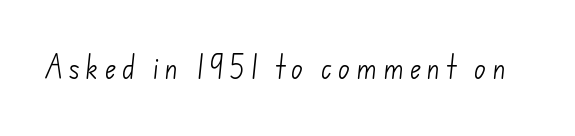
Q: Is the text bold? A: No.
Q: Is the text underlined? A: No.
Q: Is the spacing between letters normal or unusually wide? A: Unusually wide.
